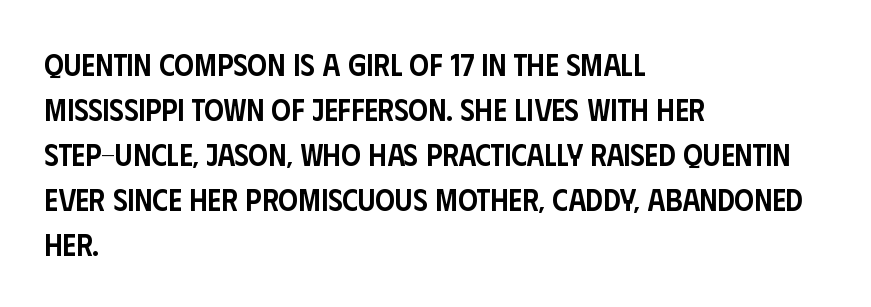
Q: Is the text bold? A: Semi-bold.
Q: Is the text italic (slanted)? A: No, it is upright.
Q: Is the typeface a serif or a sans-serif typeface? A: Sans-serif.
Q: Is the text underlined? A: No.
Q: How is the paragraph aligned? A: Left-aligned.
Q: Is the spacing between letters normal or unusually wide? A: Normal.
Q: Is the spacing between lines tight, normal or loose? A: Normal.
Q: Width (condensed, normal, or wide)? A: Condensed.
Q: Stroke contrast? A: Low.
Q: x-height? A: Large.
Q: Monospaced? A: No.
